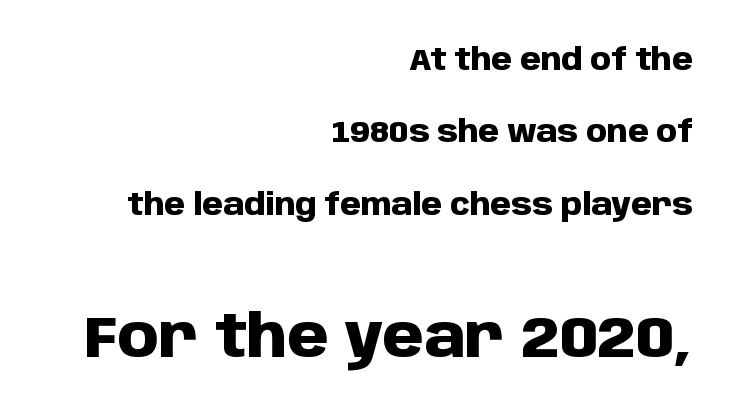
The image shows 59 px heavy sans-serif type, upright; set right-aligned, loose line spacing (2.41x), normal letter spacing, not underlined; the second (bottom) block is 1.97x larger; low stroke contrast and a large x-height.
